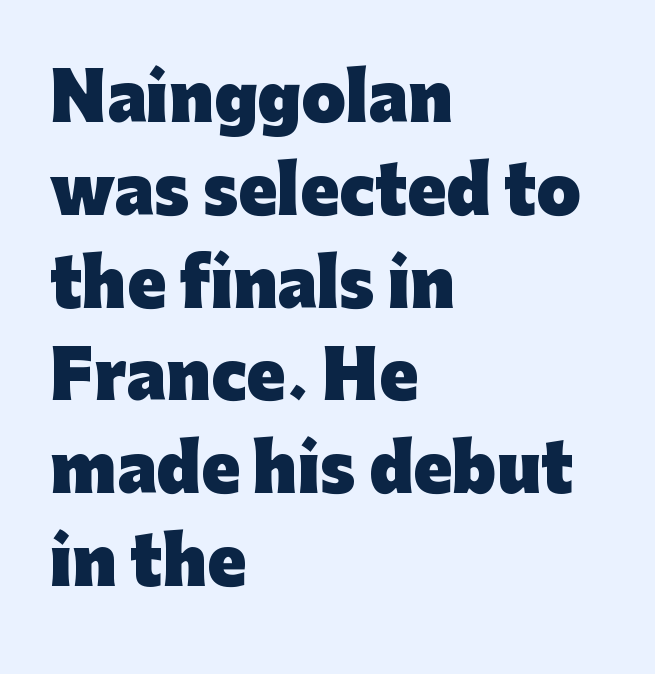
{"serif": "no", "italic": "no", "bold": "yes", "weight": "heavy", "width": "normal", "stroke_contrast": "low", "x_height": "medium", "monospaced": "no", "underline": "no", "align": "left", "line_spacing": "normal", "line_spacing_ratio": 1.45, "letter_spacing": "normal", "letter_spacing_em": 0.0, "glyph_px": 64}
